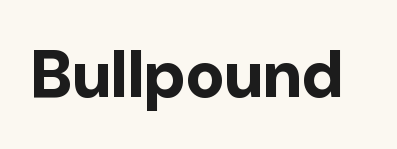
{"serif": "no", "italic": "no", "bold": "yes", "weight": "bold", "width": "normal", "stroke_contrast": "low", "x_height": "medium", "monospaced": "no", "underline": "no", "letter_spacing": "normal", "letter_spacing_em": 0.0, "glyph_px": 66}
